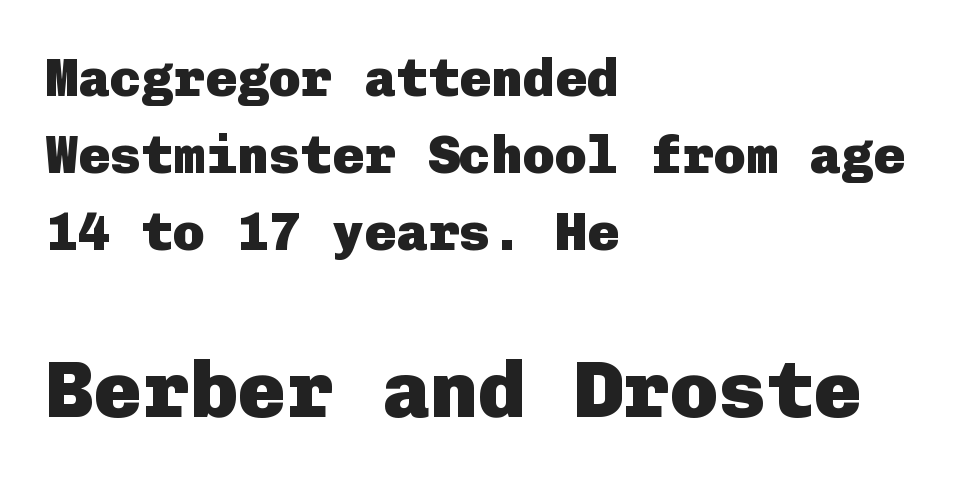
Line spacing here is normal. Character size in the trailing block exceeds that of the leading block. A full-strength bold gives these letters their thick strokes. Check the space under the baseline: it is left empty. Nope, not italic — everything's standing straight.
